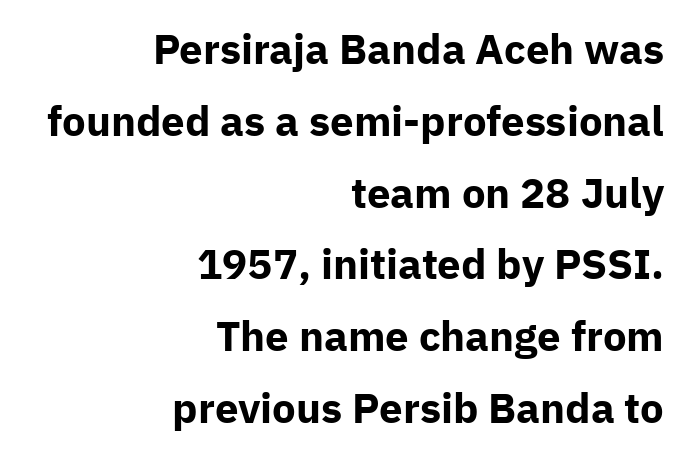
{"serif": "no", "italic": "no", "bold": "yes", "weight": "bold", "width": "normal", "stroke_contrast": "low", "x_height": "medium", "monospaced": "no", "underline": "no", "align": "right", "line_spacing_ratio": 1.71, "letter_spacing": "normal", "letter_spacing_em": 0.0, "glyph_px": 42}
